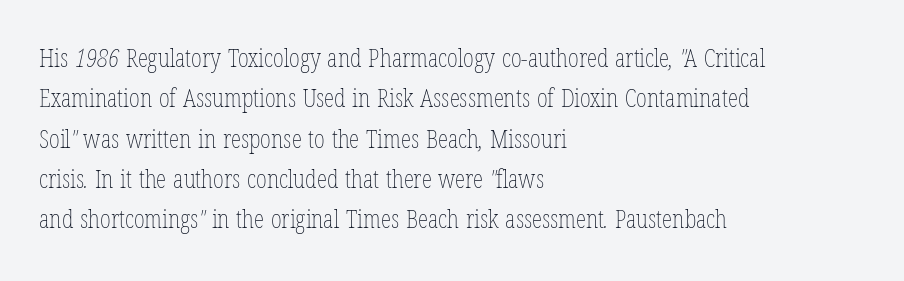
The image shows 26 px text type; set left-aligned, normal line spacing (1.55x), normal letter spacing, not underlined.
